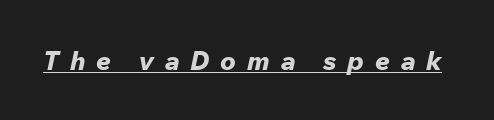
{"italic": "yes", "lean": "right", "slant_degrees": 12, "bold": "yes", "underline": "yes", "letter_spacing": "wide", "letter_spacing_em": 0.42, "glyph_px": 26}
